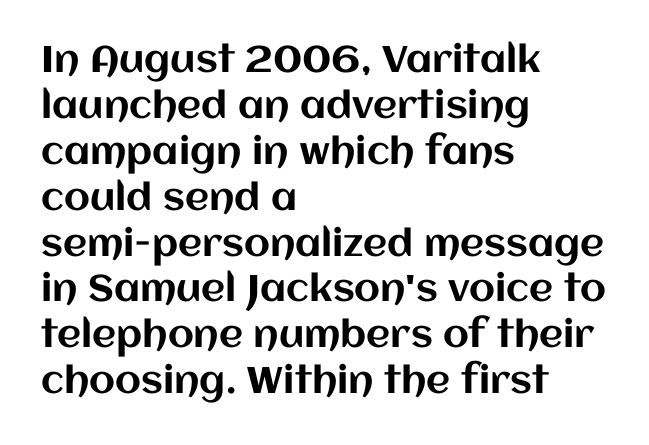
The image shows 37 px text type, upright; set left-aligned, line spacing 1.24x, normal letter spacing, not underlined; medium stroke contrast and a large x-height.
